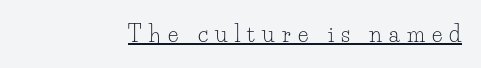
{"italic": "no", "bold": "no", "underline": "yes", "letter_spacing": "wide", "letter_spacing_em": 0.33, "glyph_px": 22}
